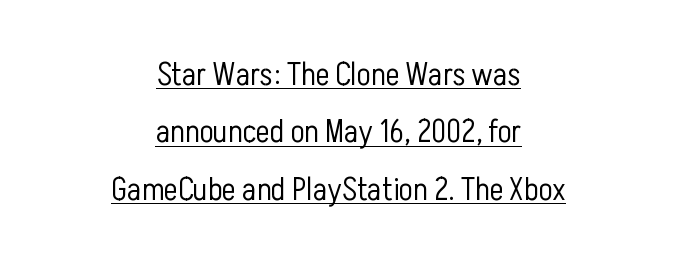
{"serif": "no", "italic": "no", "bold": "no", "weight": "light", "width": "condensed", "stroke_contrast": "low", "x_height": "medium", "monospaced": "no", "underline": "yes", "align": "center", "line_spacing_ratio": 1.74, "letter_spacing": "normal", "letter_spacing_em": 0.0, "glyph_px": 33}
